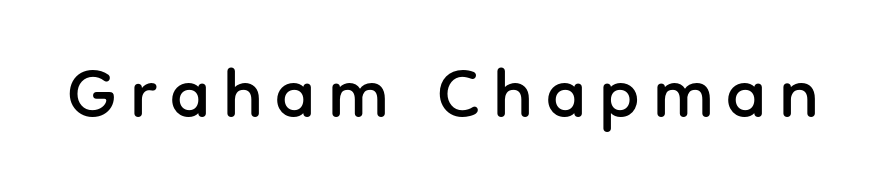
{"serif": "no", "italic": "no", "width": "normal", "stroke_contrast": "low", "x_height": "medium", "monospaced": "no", "underline": "no", "glyph_px": 69}
